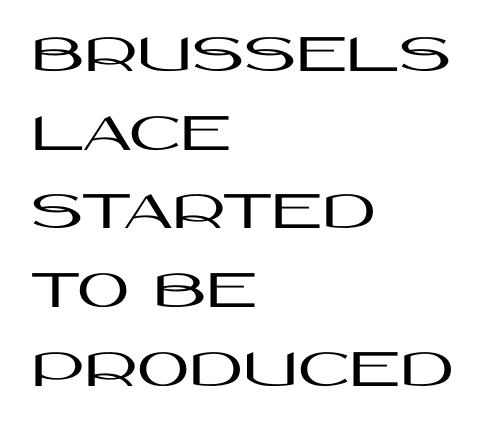
Q: Is the text italic (slanted)? A: No, it is upright.
Q: Is the typeface a serif or a sans-serif typeface? A: Sans-serif.
Q: Is the text underlined? A: No.
Q: How is the paragraph aligned? A: Left-aligned.
Q: Is the spacing between letters normal or unusually wide? A: Normal.
Q: Is the spacing between lines tight, normal or loose? A: Normal.
Q: Width (condensed, normal, or wide)? A: Wide.
Q: Stroke contrast? A: High.
Q: x-height? A: Large.
Q: Monospaced? A: No.
